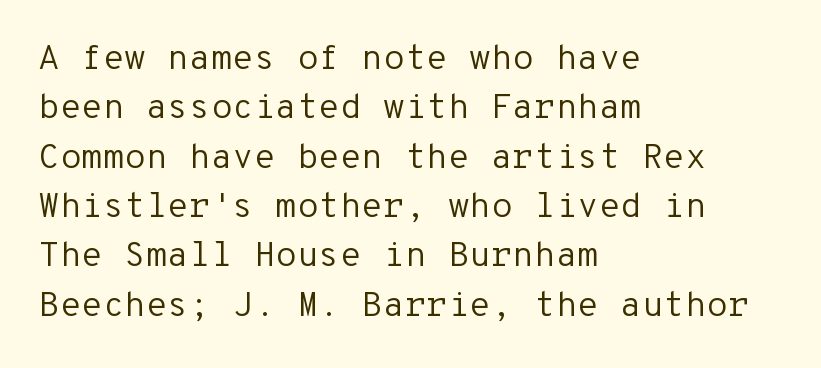
{"serif": "no", "italic": "no", "bold": "no", "weight": "regular", "width": "normal", "stroke_contrast": "low", "x_height": "medium", "monospaced": "yes", "underline": "no", "align": "left", "line_spacing": "normal", "line_spacing_ratio": 1.41, "letter_spacing": "normal", "letter_spacing_em": 0.0, "glyph_px": 35}
